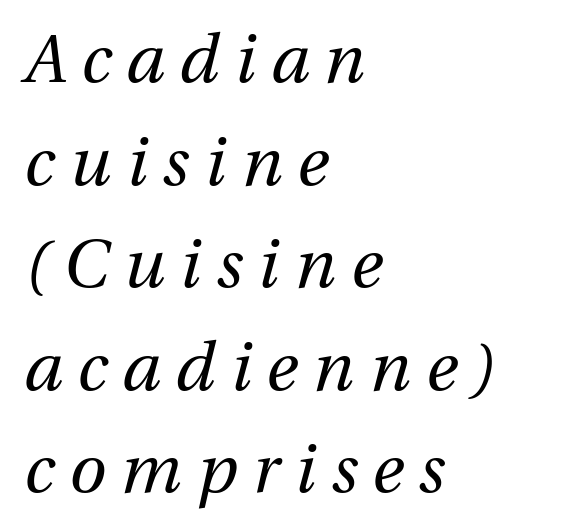
{"italic": "yes", "lean": "right", "slant_degrees": 12, "bold": "no", "weight": "regular", "width": "normal", "stroke_contrast": "medium", "x_height": "medium", "monospaced": "no", "underline": "no", "align": "left", "line_spacing": "normal", "line_spacing_ratio": 1.53, "letter_spacing": "wide", "letter_spacing_em": 0.23, "glyph_px": 67}
